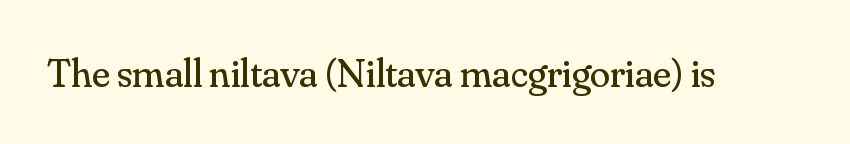
Q: Is the text bold? A: No.
Q: Is the text italic (slanted)? A: No, it is upright.
Q: Is the typeface a serif or a sans-serif typeface? A: Serif.
Q: Is the text underlined? A: No.
Q: Is the spacing between letters normal or unusually wide? A: Normal.
Q: Width (condensed, normal, or wide)? A: Normal.
Q: Stroke contrast? A: Medium.
Q: x-height? A: Small.
Q: Monospaced? A: No.
